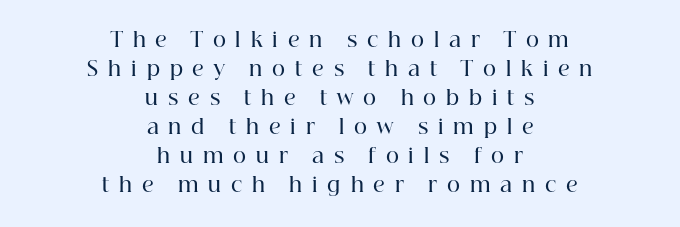
The line texture is sparse and dotted thanks to wide tracking. How heavy is the stroke? Medium-heavy — a semibold, shy of bold. Where is the straight margin? There isn't one; the lines are centered. Plain, unruled lines of type. The letters stand straight up with perfectly vertical stems. Vertically, the passage feels balanced, rows spaced as you'd expect.
